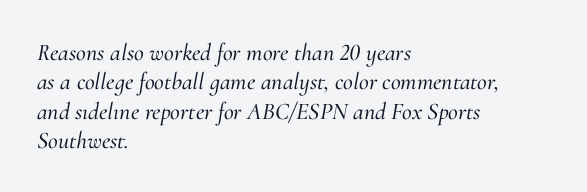
Just letters on the line, the space beneath them empty. In terms of letterspacing, this is plain default setting. Designer's note — italics engaged. Line starts are locked; line ends wander.
